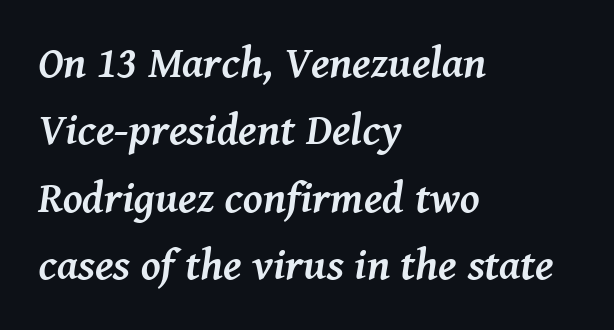
Q: Is the text bold? A: Yes.
Q: Is the text italic (slanted)? A: Yes, it leans right by about 8 degrees.
Q: Is the typeface a serif or a sans-serif typeface? A: Serif.
Q: Is the text underlined? A: No.
Q: How is the paragraph aligned? A: Left-aligned.
Q: Is the spacing between letters normal or unusually wide? A: Normal.
Q: Is the spacing between lines tight, normal or loose? A: Normal.
Q: Width (condensed, normal, or wide)? A: Normal.
Q: Stroke contrast? A: Medium.
Q: x-height? A: Medium.
Q: Monospaced? A: No.
